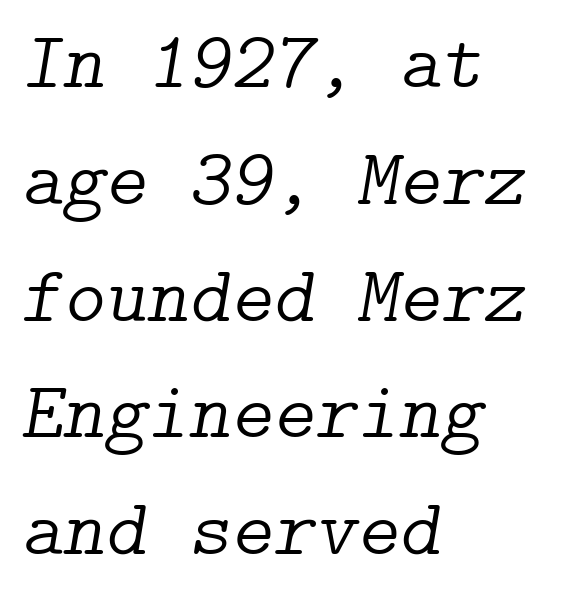
The image shows 80 px light serif type, italic (leaning right); set left-aligned, normal line spacing (1.46x), normal letter spacing, not underlined; low stroke contrast and a medium x-height.
